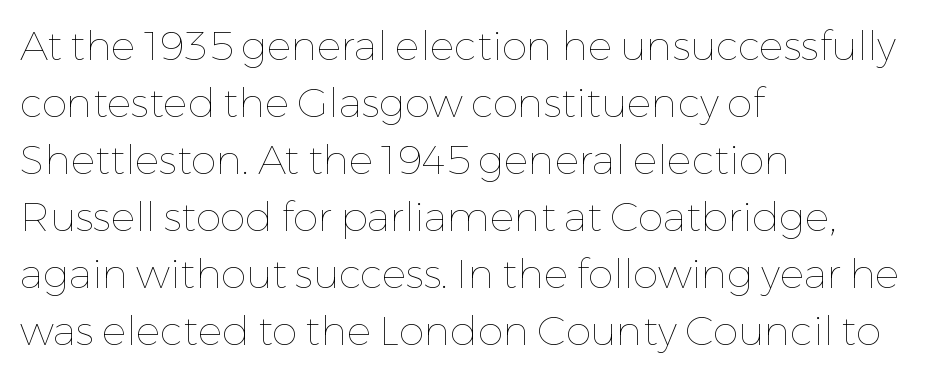
Teacher's note: observe the even left margin — that is flush-left alignment. Tracking value appears to be zero — textbook default spacing. The lettering holds an erect, upright posture throughout. The space between consecutive lines is moderate.
